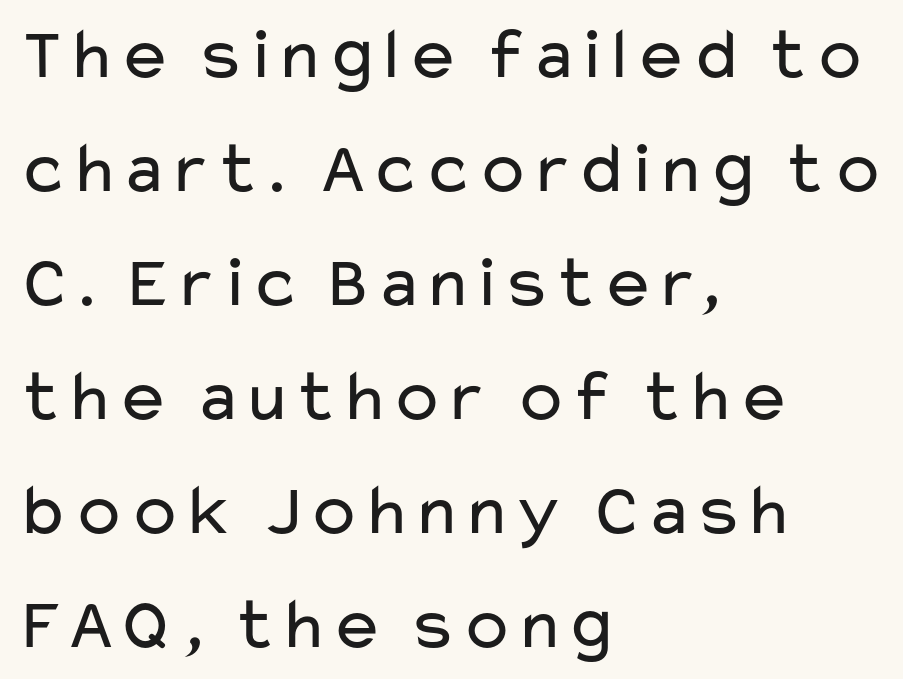
Vertical spacing — default. The strokes carry an ordinary text weight at most. Tall strokes in this sample are plumb rather than angled. The setting favours the left margin, as ordinary paragraphs usually do. Rule under the text: the space is simply empty.
